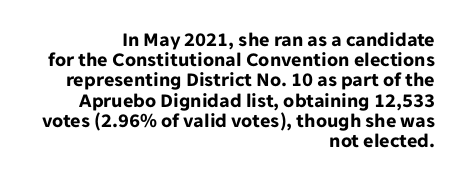
The image shows 20 px bold type, upright; set right-aligned, tight line spacing (1.01x), normal letter spacing, not underlined.
